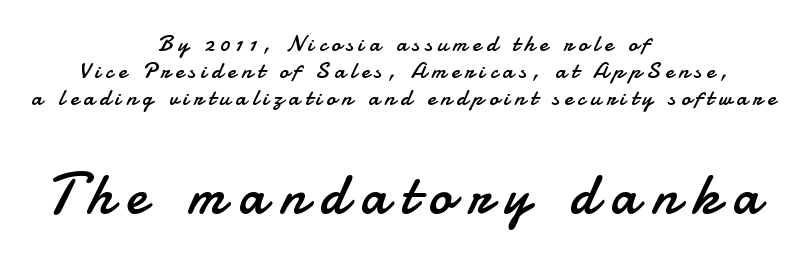
{"serif": "no", "bold": "no", "weight": "regular", "width": "normal", "stroke_contrast": "low", "x_height": "small", "monospaced": "no", "underline": "no", "align": "center", "line_spacing_ratio": 1.17, "letter_spacing": "wide", "letter_spacing_em": 0.23, "larger_block": "second", "size_ratio": 2.52, "glyph_px": 58}
